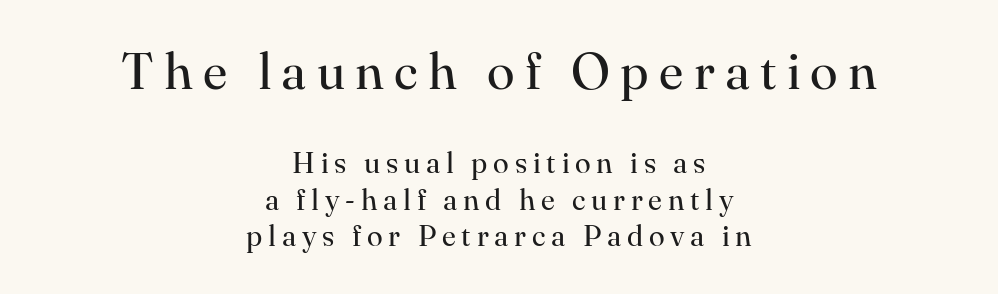
Is this a heavy cut? Hardly; it is regular or lighter. Here the glyphs are tracked loosely, breaking word shapes into spaced letters. This sample has the flowing, uneven cadence of proportional lettering. Check where the strokes stop: tiny serifs finish them off.
